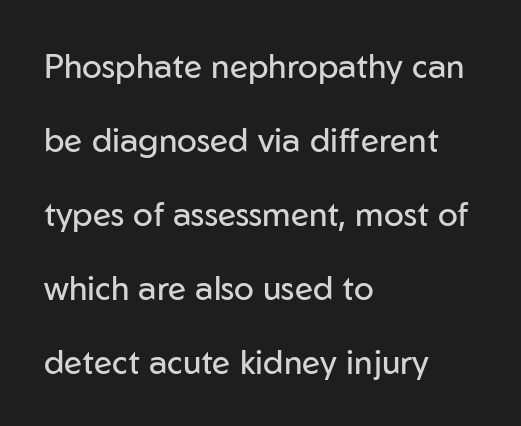
Q: Is the text bold? A: No.
Q: Is the text italic (slanted)? A: No, it is upright.
Q: Is the typeface a serif or a sans-serif typeface? A: Sans-serif.
Q: Is the text underlined? A: No.
Q: How is the paragraph aligned? A: Left-aligned.
Q: Is the spacing between letters normal or unusually wide? A: Normal.
Q: Is the spacing between lines tight, normal or loose? A: Loose.
Q: Width (condensed, normal, or wide)? A: Normal.
Q: Stroke contrast? A: Low.
Q: x-height? A: Medium.
Q: Monospaced? A: No.
